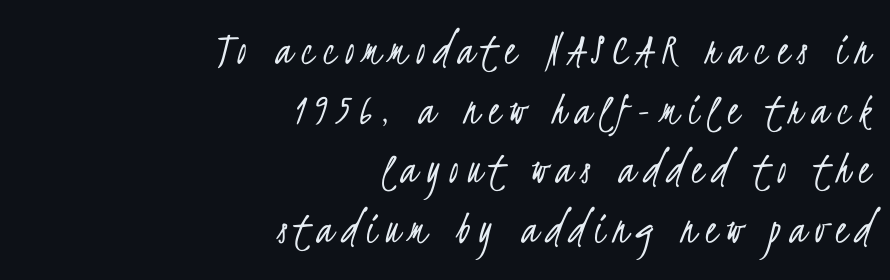
{"serif": "no", "bold": "no", "weight": "light", "width": "condensed", "stroke_contrast": "low", "x_height": "small", "monospaced": "no", "underline": "no", "align": "right", "line_spacing": "normal", "line_spacing_ratio": 1.27, "glyph_px": 47}
